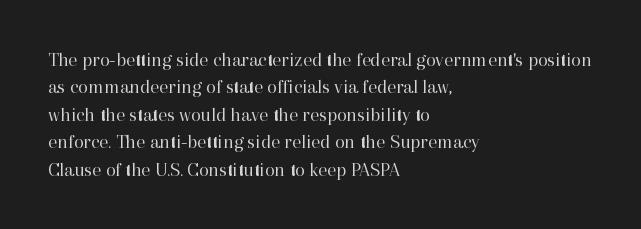
{"italic": "no", "bold": "no", "underline": "no", "align": "left", "line_spacing": "normal", "line_spacing_ratio": 1.37, "letter_spacing": "normal", "letter_spacing_em": 0.0, "glyph_px": 20}
